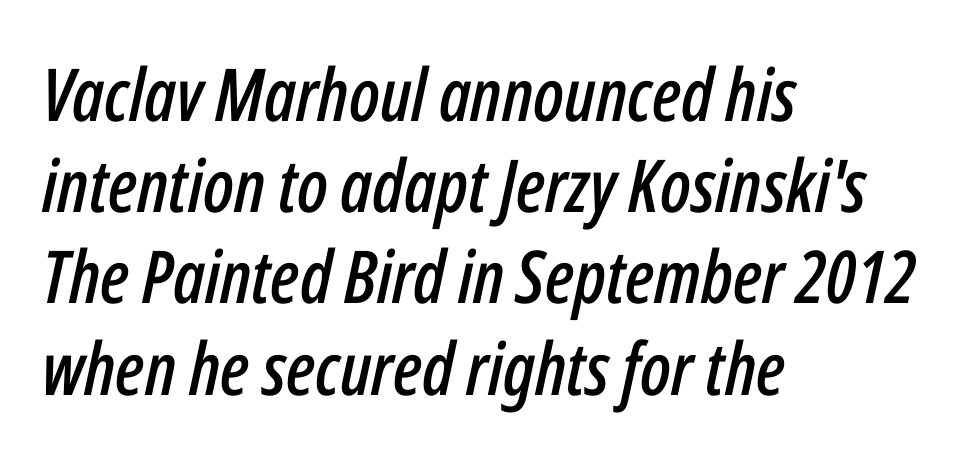
The passage shown is not underscored anywhere. The line texture is even and compact thanks to regular tracking. One glance says typical: line gaps are just what's usual. The setting favours the left margin, as ordinary paragraphs usually do. Notice how the stems are inclined rather than vertical — that's the hallmark of italics. Looks like regular typesetting: each glyph gets only the width it needs.
